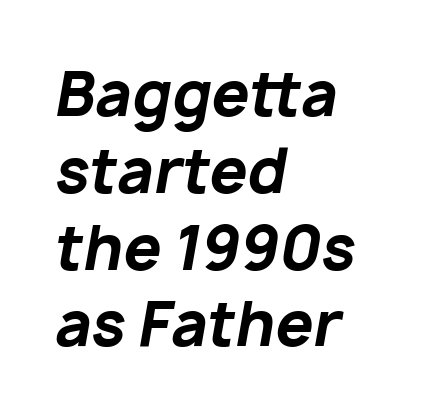
The image shows 60 px bold type, italic (leaning right); set left-aligned, normal line spacing (1.28x), normal letter spacing, not underlined; low stroke contrast and a medium x-height.
